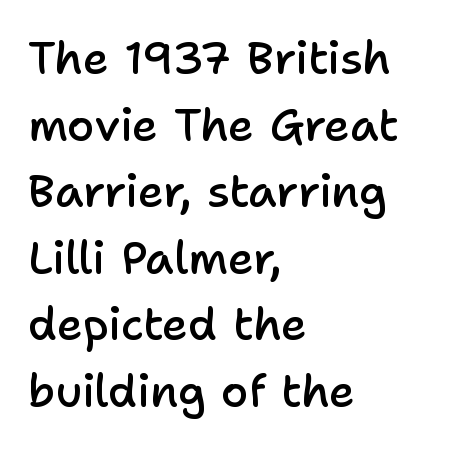
{"serif": "no", "italic": "no", "bold": "semi", "weight": "semibold", "width": "normal", "stroke_contrast": "low", "x_height": "medium", "monospaced": "no", "underline": "no", "align": "left", "line_spacing": "normal", "line_spacing_ratio": 1.48, "letter_spacing": "normal", "letter_spacing_em": 0.0, "glyph_px": 45}
